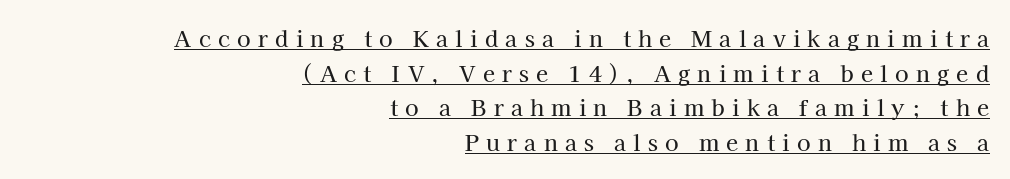
The image shows 22 px text type, upright; set right-aligned, normal line spacing (1.57x), unusually wide letter spacing (+0.33 em), underlined.
